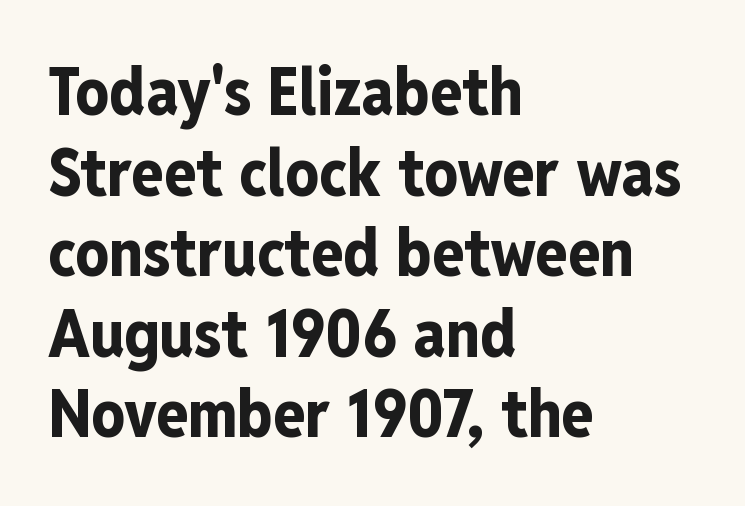
Q: Is the text bold? A: Yes.
Q: Is the text italic (slanted)? A: No, it is upright.
Q: Is the typeface a serif or a sans-serif typeface? A: Sans-serif.
Q: Is the text underlined? A: No.
Q: How is the paragraph aligned? A: Left-aligned.
Q: Is the spacing between letters normal or unusually wide? A: Normal.
Q: Width (condensed, normal, or wide)? A: Condensed.
Q: Stroke contrast? A: Low.
Q: x-height? A: Medium.
Q: Monospaced? A: No.
